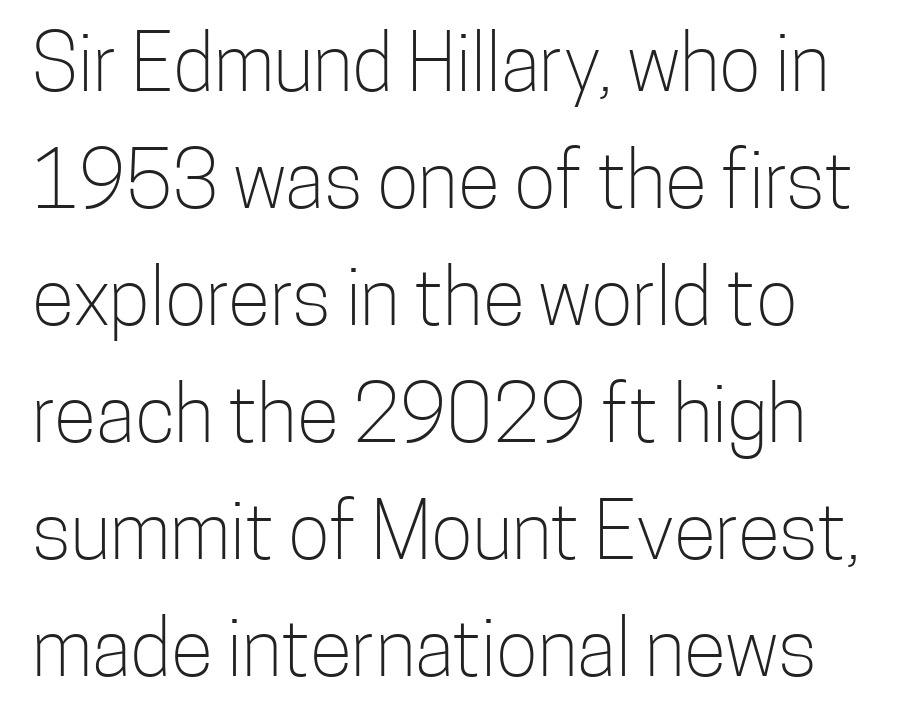
Q: Is the text bold? A: No.
Q: Is the text italic (slanted)? A: No, it is upright.
Q: Is the typeface a serif or a sans-serif typeface? A: Sans-serif.
Q: Is the text underlined? A: No.
Q: Is the spacing between letters normal or unusually wide? A: Normal.
Q: Is the spacing between lines tight, normal or loose? A: Normal.
Q: Width (condensed, normal, or wide)? A: Condensed.
Q: Stroke contrast? A: Low.
Q: x-height? A: Medium.
Q: Monospaced? A: No.
